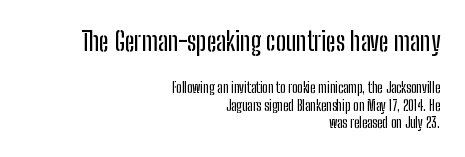
Q: Is the text italic (slanted)? A: No, it is upright.
Q: Is the text underlined? A: No.
Q: How is the paragraph aligned? A: Right-aligned.
Q: Is the spacing between letters normal or unusually wide? A: Normal.
Q: Is the spacing between lines tight, normal or loose? A: Normal.
Q: Which block of text is set in a larger size, the first (top) or the second (bottom)? A: The first (top) one.
